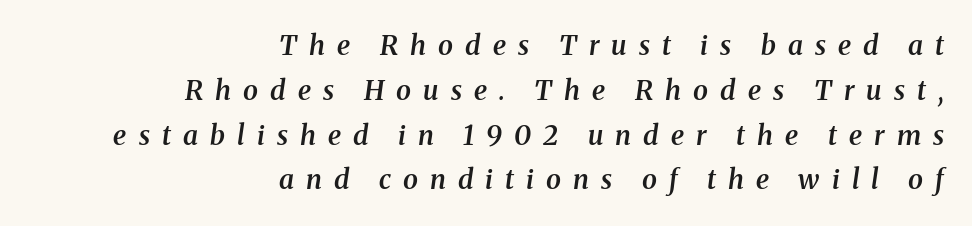
Successive baselines arrive at the customary interval. You could only call the tracking loose — the letters float apart. Observe the lean: these are italic letterforms. Each glyph is drawn with semibold strokes, heavier than normal yet not fully bold. Does the copy run flush right? Yes — the right margin is perfectly even.
